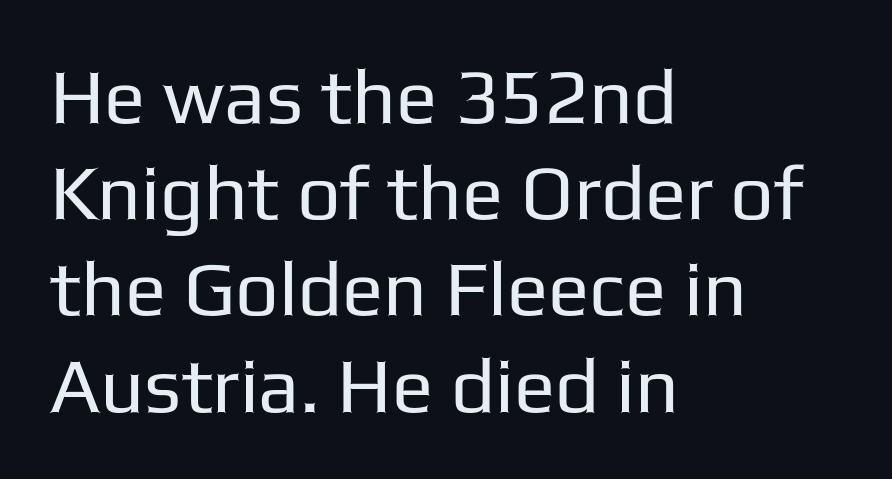
The line-height multiplier appears to be the usual default. Heft: none added — not bold. The rendering anchors every line to the left-hand side. Plain, unruled lines of type. A typesetter would call this proportional, since set widths differ per character. The lettering holds an erect, upright posture throughout.
